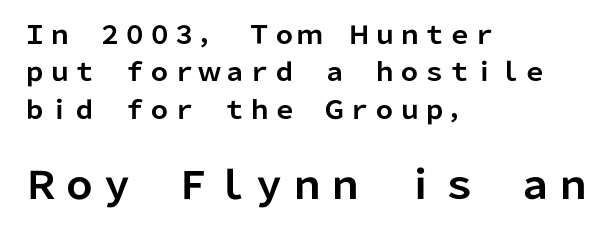
The image shows 38 px bold sans-serif type, upright; set left-aligned, normal line spacing (1.5x), normal letter spacing, not underlined; the second (bottom) block is 1.52x larger; low stroke contrast and a medium x-height.
